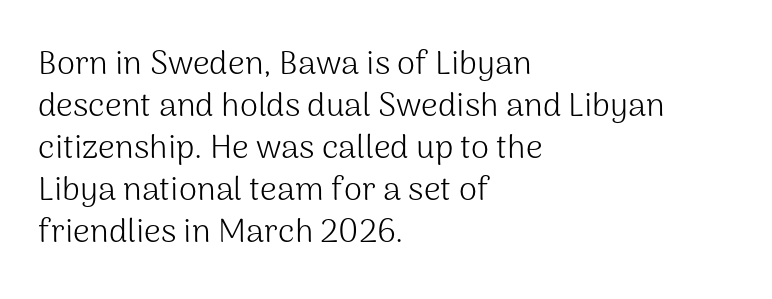
No letter is thick-stroked: the sample isn't bold. Do the characters align in a grid? No, the font is proportional. The passage shown has conventional tracking throughout. Italic: no, the glyphs are upright roman. Quick note: interline space is typical. Underline: absent.
